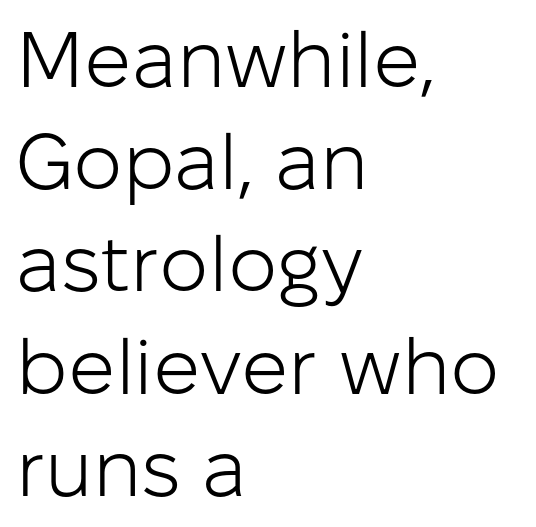
Q: Is the text bold? A: No.
Q: Is the text italic (slanted)? A: No, it is upright.
Q: Is the typeface a serif or a sans-serif typeface? A: Sans-serif.
Q: Is the text underlined? A: No.
Q: How is the paragraph aligned? A: Left-aligned.
Q: Is the spacing between letters normal or unusually wide? A: Normal.
Q: Is the spacing between lines tight, normal or loose? A: Normal.
Q: Width (condensed, normal, or wide)? A: Normal.
Q: Stroke contrast? A: Low.
Q: x-height? A: Medium.
Q: Monospaced? A: No.
